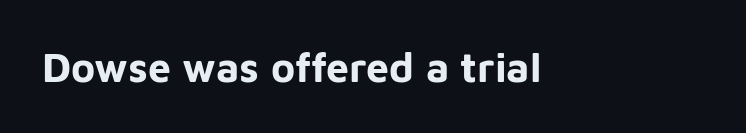
The lettering holds an erect, upright posture throughout. In terms of weight, the rendering is a true, heavy bold. Beneath every word, the page is bare. The type family on display is of the sans-serif kind. Does extra space separate the letters? No, they use regular spacing. Each letter keeps its own natural width here, so spacing adapts to shape.
